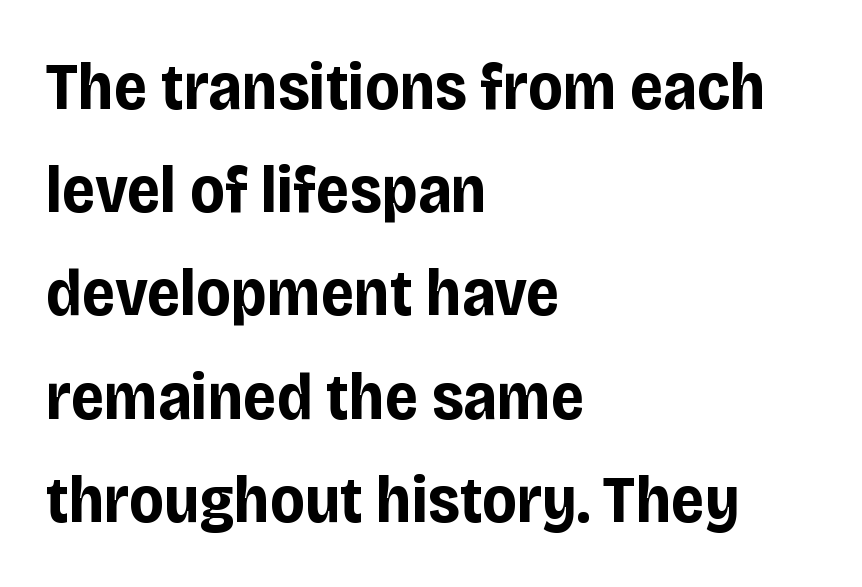
Q: Is the text bold? A: Yes.
Q: Is the text italic (slanted)? A: No, it is upright.
Q: Is the typeface a serif or a sans-serif typeface? A: Sans-serif.
Q: Is the text underlined? A: No.
Q: How is the paragraph aligned? A: Left-aligned.
Q: Is the spacing between letters normal or unusually wide? A: Normal.
Q: Is the spacing between lines tight, normal or loose? A: Normal.
Q: Width (condensed, normal, or wide)? A: Condensed.
Q: Stroke contrast? A: Low.
Q: x-height? A: Large.
Q: Monospaced? A: No.
